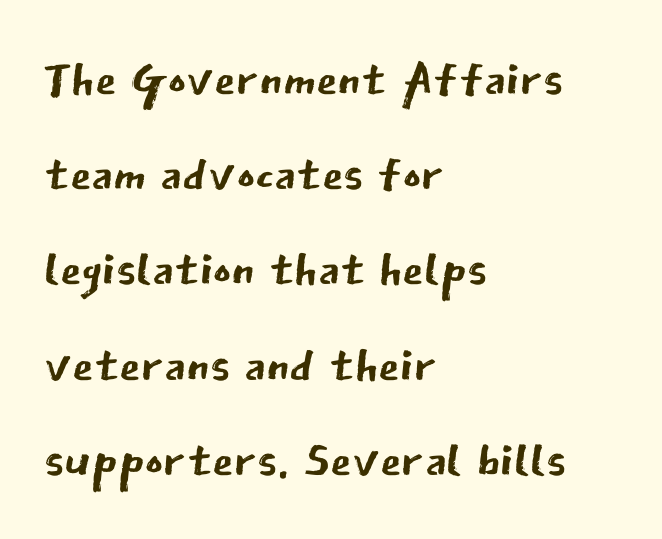
The image shows 69 px regular-weight sans-serif type, upright; set left-aligned, normal line spacing (1.38x), normal letter spacing, not underlined; low stroke contrast and a medium x-height.
